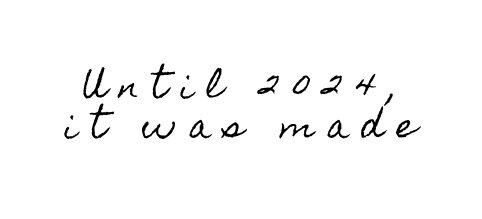
Q: Is the text italic (slanted)? A: Yes.
Q: Is the text underlined? A: No.
Q: Is the spacing between letters normal or unusually wide? A: Unusually wide.
Q: Width (condensed, normal, or wide)? A: Condensed.
Q: x-height? A: Small.
Q: Monospaced? A: No.
